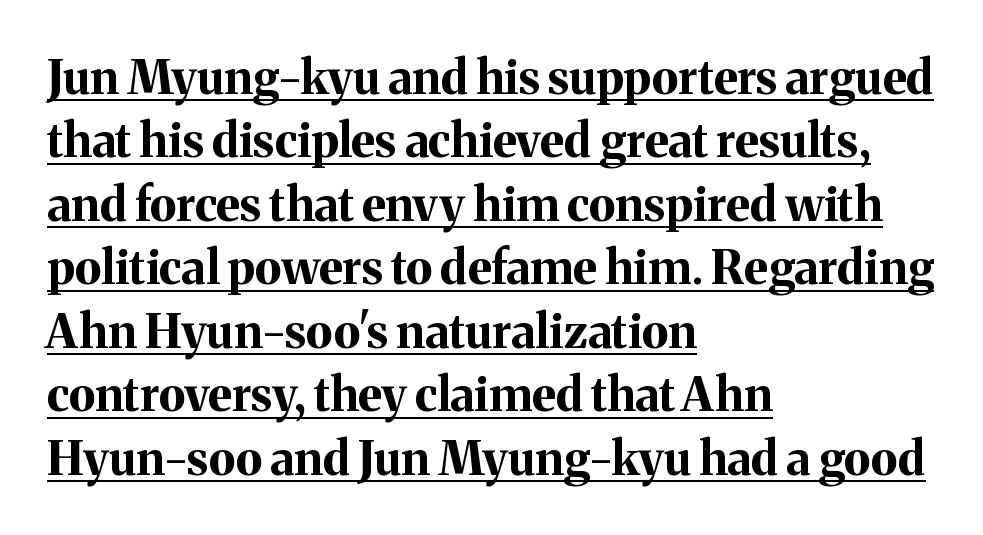
Q: Is the text bold? A: Yes.
Q: Is the text italic (slanted)? A: No, it is upright.
Q: Is the typeface a serif or a sans-serif typeface? A: Serif.
Q: Is the text underlined? A: Yes.
Q: How is the paragraph aligned? A: Left-aligned.
Q: Is the spacing between letters normal or unusually wide? A: Normal.
Q: Is the spacing between lines tight, normal or loose? A: Normal.
Q: Width (condensed, normal, or wide)? A: Normal.
Q: Stroke contrast? A: Medium.
Q: x-height? A: Medium.
Q: Monospaced? A: No.
